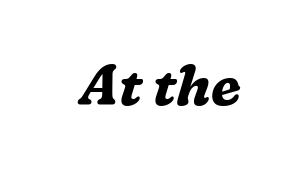
Note the varied advance widths — an 'i' is clearly narrower than an 'm'. The line texture is even and compact thanks to regular tracking. Each letter's strokes conclude with small projecting serifs. The baseline area is clear. The letters are bold, with thick, heavy strokes. Quick note: italic.
